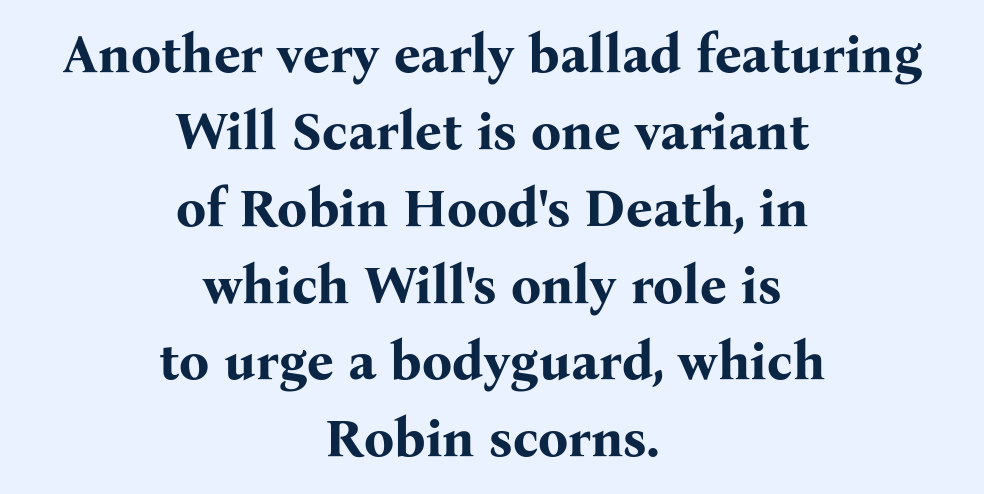
{"serif": "yes", "italic": "no", "bold": "yes", "weight": "bold", "width": "normal", "stroke_contrast": "medium", "x_height": "medium", "monospaced": "no", "underline": "no", "align": "center", "line_spacing": "normal", "line_spacing_ratio": 1.45, "letter_spacing": "normal", "letter_spacing_em": 0.0, "glyph_px": 53}
